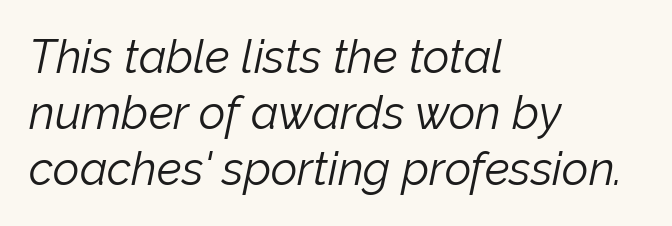
Q: Is the text bold? A: No.
Q: Is the text italic (slanted)? A: Yes, it leans right by about 12 degrees.
Q: Is the text underlined? A: No.
Q: How is the paragraph aligned? A: Left-aligned.
Q: Is the spacing between letters normal or unusually wide? A: Normal.
Q: Width (condensed, normal, or wide)? A: Normal.
Q: Stroke contrast? A: Low.
Q: x-height? A: Medium.
Q: Monospaced? A: No.
